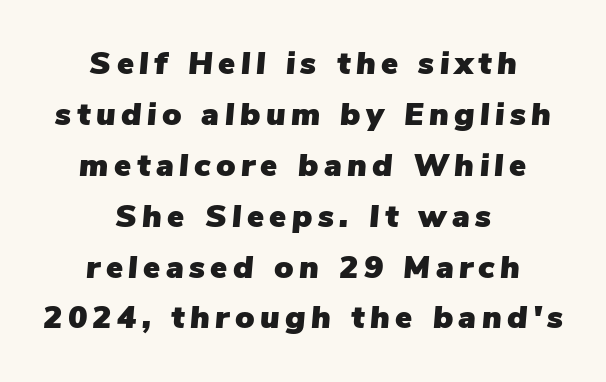
Q: Is the text italic (slanted)? A: Yes, it leans right by about 5 degrees.
Q: Is the text underlined? A: No.
Q: How is the paragraph aligned? A: Centered.
Q: Is the spacing between lines tight, normal or loose? A: Normal.
Q: Width (condensed, normal, or wide)? A: Normal.
Q: Stroke contrast? A: Low.
Q: x-height? A: Medium.
Q: Monospaced? A: No.
